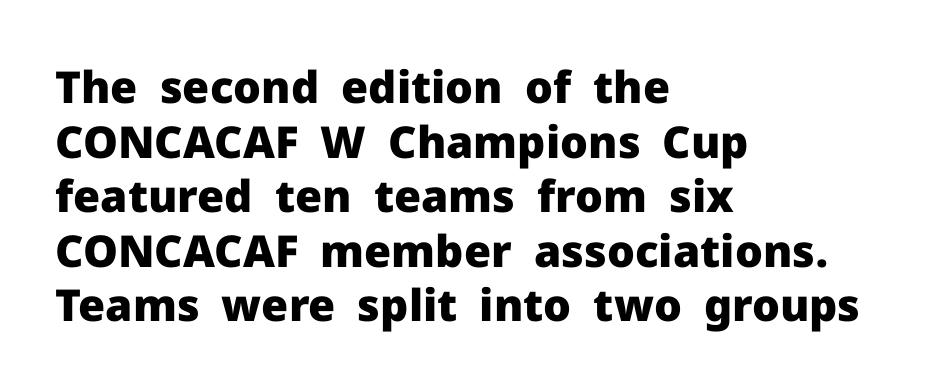
Q: Is the text bold? A: Yes.
Q: Is the text italic (slanted)? A: No, it is upright.
Q: Is the typeface a serif or a sans-serif typeface? A: Sans-serif.
Q: Is the text underlined? A: No.
Q: How is the paragraph aligned? A: Left-aligned.
Q: Is the spacing between letters normal or unusually wide? A: Normal.
Q: Width (condensed, normal, or wide)? A: Normal.
Q: Stroke contrast? A: Low.
Q: x-height? A: Medium.
Q: Monospaced? A: No.
